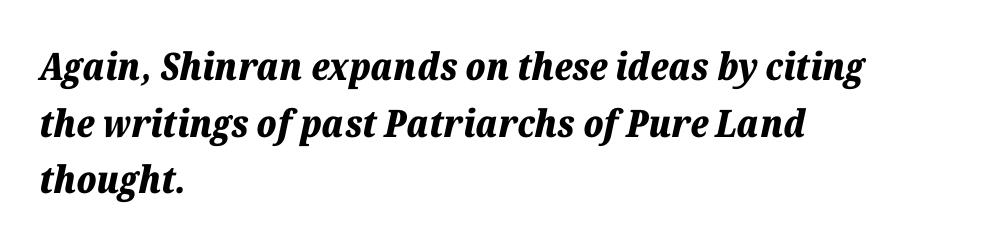
A full-strength bold gives these letters their thick strokes. The strip under each line holds only bare page. The passage shown has conventional tracking throughout. Line beginnings align vertically; line endings do not.
